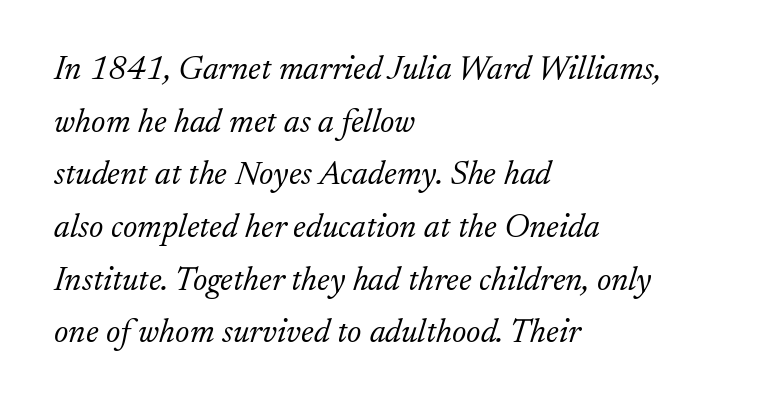
{"serif": "yes", "italic": "yes", "lean": "right", "slant_degrees": 17, "bold": "no", "weight": "light", "width": "normal", "stroke_contrast": "low", "x_height": "small", "monospaced": "no", "underline": "no", "align": "left", "line_spacing": "normal", "line_spacing_ratio": 1.55, "letter_spacing": "normal", "letter_spacing_em": 0.0, "glyph_px": 34}
